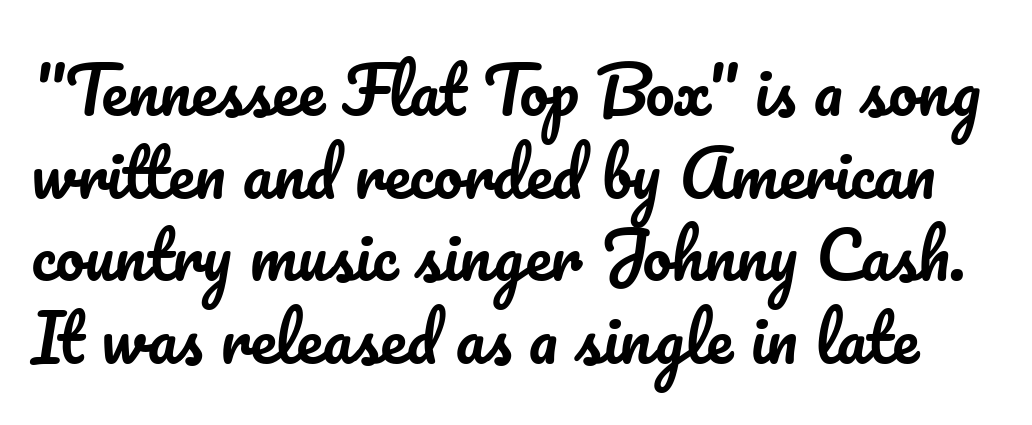
The rows are spaced the way most documents space them. Glyph-to-glyph distance matches everyday printed text. The space directly below the letters is spotless. You could not count columns in this text — the font is proportionally spaced.
